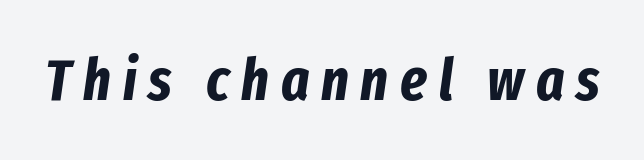
Q: Is the text bold? A: Yes.
Q: Is the text italic (slanted)? A: Yes, it leans right by about 8 degrees.
Q: Is the text underlined? A: No.
Q: Is the spacing between letters normal or unusually wide? A: Unusually wide.
Q: Width (condensed, normal, or wide)? A: Condensed.
Q: Stroke contrast? A: Low.
Q: x-height? A: Medium.
Q: Monospaced? A: No.
